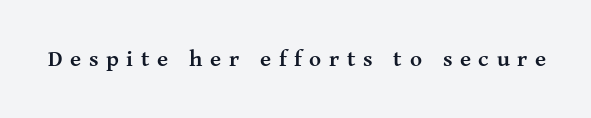
This sample uses an upright cut, with every glyph sitting square on the baseline. Unmarked baselines from the first word to the last. Spacing between characters has been opened up far beyond the box default. How heavy is the stroke? Heavy — this is a bold.
